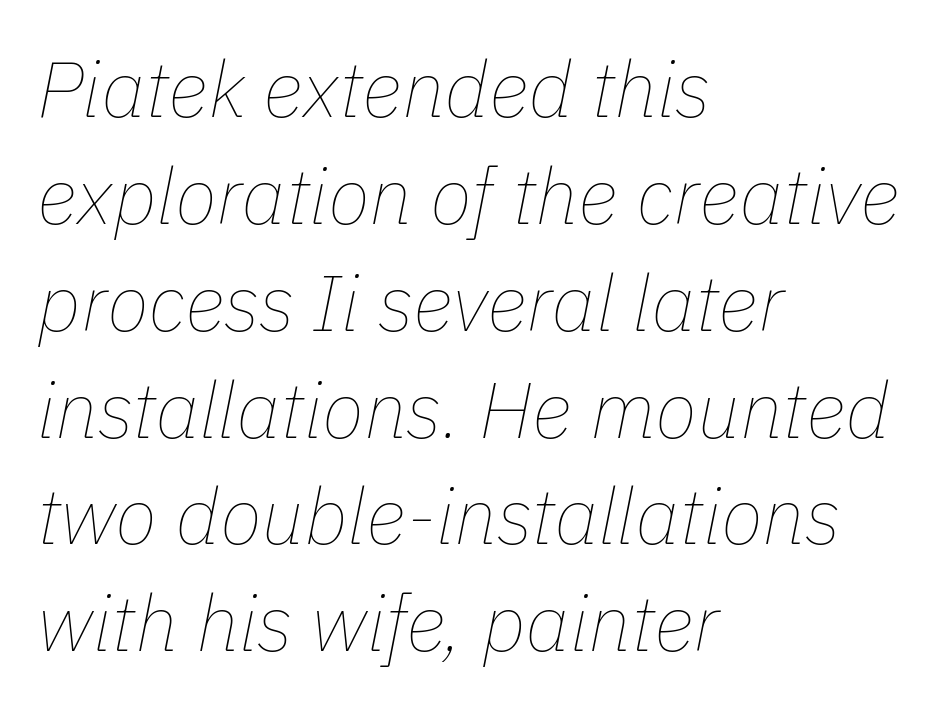
The image shows 78 px thin type, italic (leaning right); set left-aligned, normal line spacing (1.37x), normal letter spacing, not underlined; low stroke contrast and a medium x-height.
